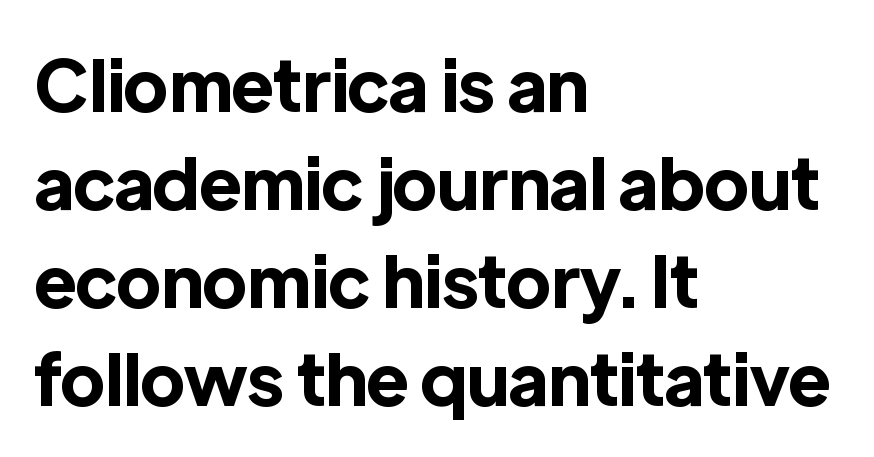
Strong, thick strokes mark this as bold type. Ascenders rise straight up at ninety degrees. Successive baselines arrive at the customary interval. The zone under the glyphs is completely vacant. The tracking reads as untouched default to a designer's eye.
